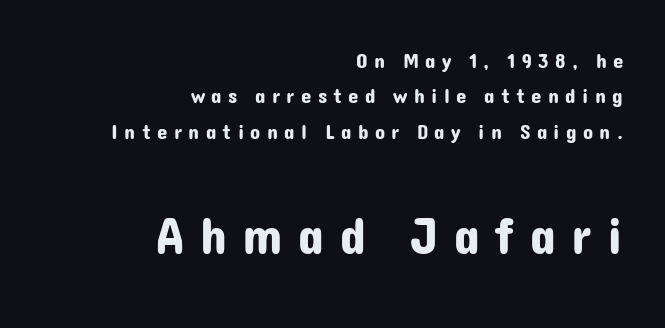
The image shows 52 px sans-serif type, upright; set right-aligned, normal line spacing (1.69x), unusually wide letter spacing (+0.3 em), not underlined; the second (bottom) block is 2.48x larger; low stroke contrast and a medium x-height.
